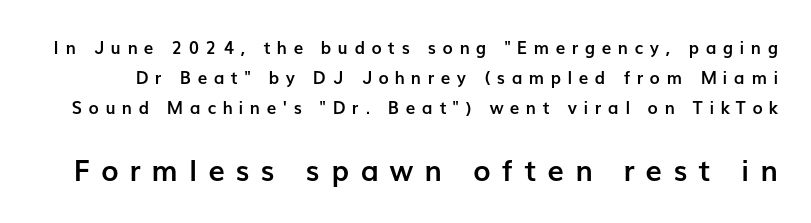
Q: Is the text bold? A: Yes.
Q: Is the text italic (slanted)? A: No, it is upright.
Q: Is the typeface a serif or a sans-serif typeface? A: Sans-serif.
Q: Is the text underlined? A: No.
Q: Is the spacing between letters normal or unusually wide? A: Unusually wide.
Q: Which block of text is set in a larger size, the first (top) or the second (bottom)? A: The second (bottom) one.
Q: Width (condensed, normal, or wide)? A: Normal.
Q: Stroke contrast? A: Low.
Q: x-height? A: Medium.
Q: Monospaced? A: No.
